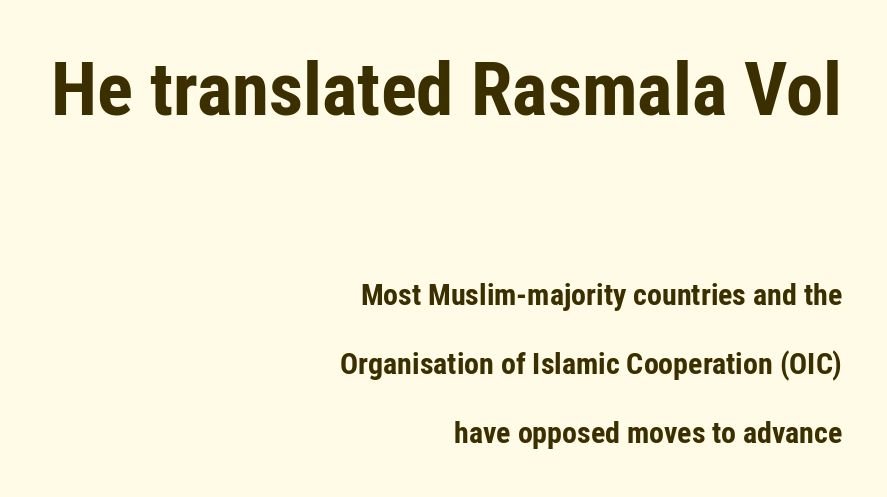
Q: Is the text bold? A: Yes.
Q: Is the text italic (slanted)? A: No, it is upright.
Q: Is the typeface a serif or a sans-serif typeface? A: Sans-serif.
Q: Is the text underlined? A: No.
Q: How is the paragraph aligned? A: Right-aligned.
Q: Is the spacing between letters normal or unusually wide? A: Normal.
Q: Is the spacing between lines tight, normal or loose? A: Loose.
Q: Which block of text is set in a larger size, the first (top) or the second (bottom)? A: The first (top) one.
Q: Width (condensed, normal, or wide)? A: Condensed.
Q: Stroke contrast? A: Low.
Q: x-height? A: Medium.
Q: Monospaced? A: No.
